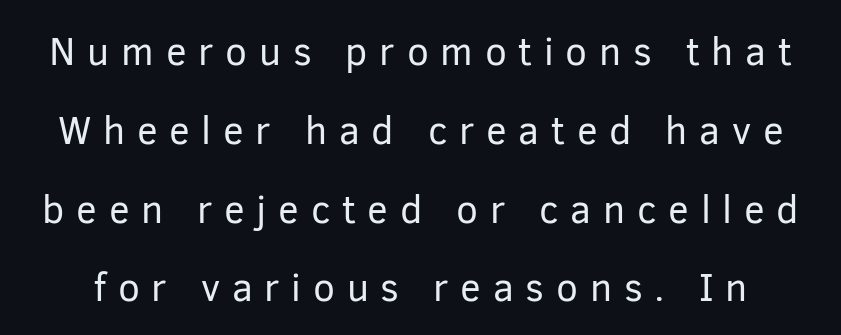
If you measured baseline to baseline, you'd find a long distance. A light-to-regular cut is what we see here. These lines are rendered in a variable-pitch font. Grotesque or geometric, the face here clearly has no serifs.
